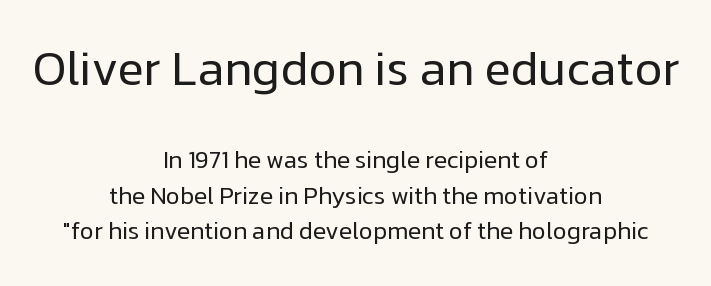
{"serif": "no", "italic": "no", "bold": "no", "weight": "regular", "width": "normal", "stroke_contrast": "low", "x_height": "medium", "monospaced": "no", "underline": "no", "align": "center", "line_spacing": "normal", "line_spacing_ratio": 1.48, "letter_spacing": "normal", "letter_spacing_em": 0.0, "larger_block": "first", "size_ratio": 2.0, "glyph_px": 48}
